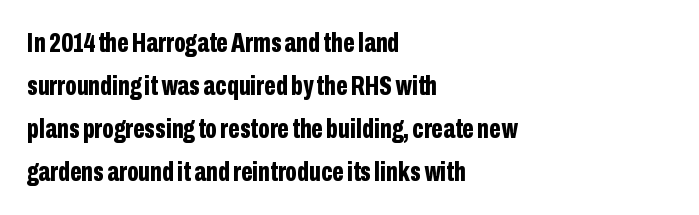
The image shows 28 px bold, condensed sans-serif type, upright; set left-aligned, normal line spacing (1.54x), normal letter spacing, not underlined; low stroke contrast and a medium x-height.
